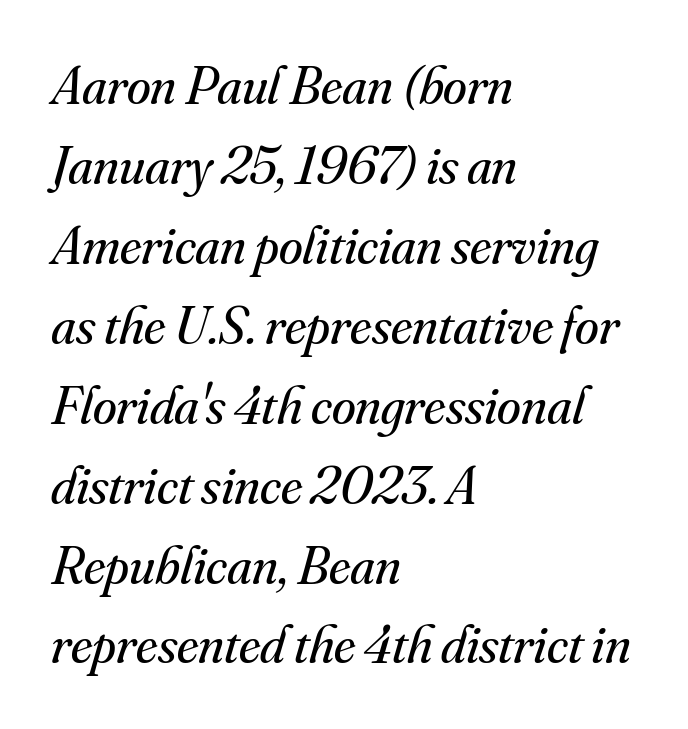
Q: Is the text bold? A: No.
Q: Is the text italic (slanted)? A: Yes, it leans right by about 16 degrees.
Q: Is the typeface a serif or a sans-serif typeface? A: Serif.
Q: Is the text underlined? A: No.
Q: How is the paragraph aligned? A: Left-aligned.
Q: Is the spacing between letters normal or unusually wide? A: Normal.
Q: Is the spacing between lines tight, normal or loose? A: Normal.
Q: Width (condensed, normal, or wide)? A: Normal.
Q: Stroke contrast? A: Medium.
Q: x-height? A: Small.
Q: Monospaced? A: No.
